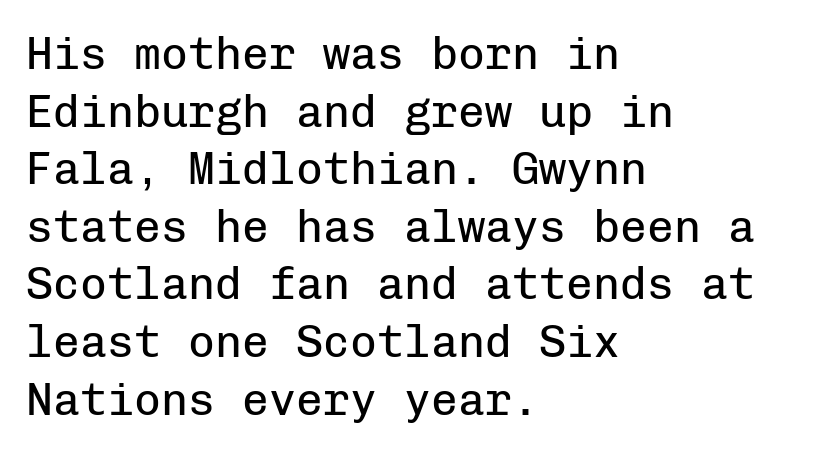
{"serif": "no", "italic": "no", "bold": "no", "weight": "regular", "width": "normal", "stroke_contrast": "low", "x_height": "medium", "monospaced": "yes", "underline": "no", "align": "left", "line_spacing": "normal", "line_spacing_ratio": 1.28, "letter_spacing": "normal", "letter_spacing_em": 0.0, "glyph_px": 45}
